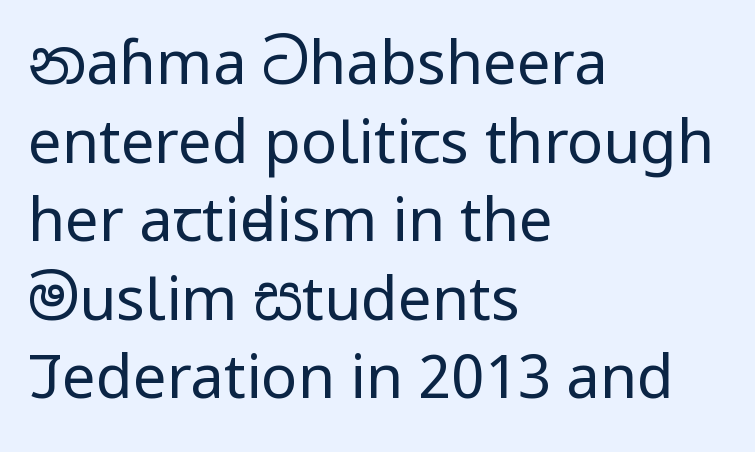
I'd call this a sans setting — the letters go barefoot. No extra ink here — the face is not bold. The zone under the glyphs is completely vacant. The passage shown is typed in a proportional face where columns would drift. Every row of glyphs begins at an identical x-position on the left. This block has exactly the height ordinary leading produces.
